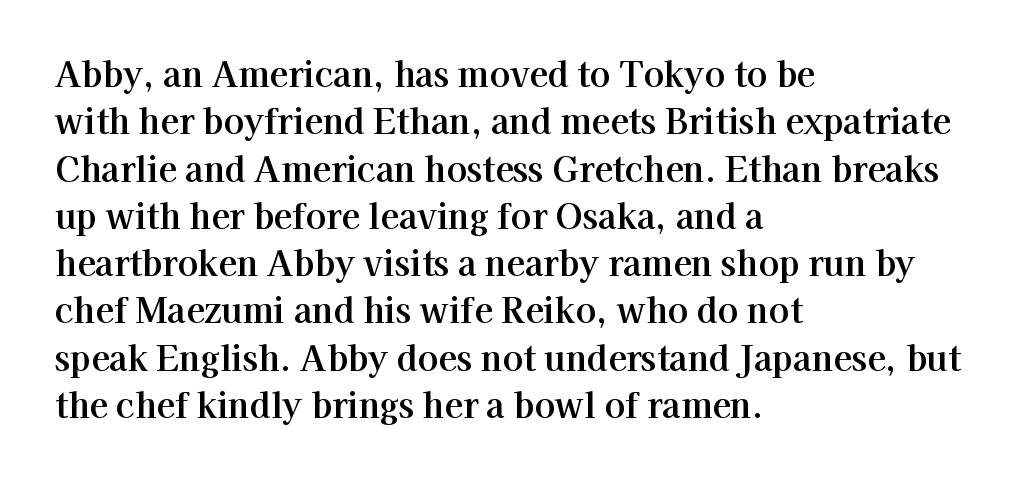
Short note: letters normally spaced. Here the designer chose a conventional face with non-uniform glyph widths. The gap between lines stays unmarked. The space between consecutive lines is moderate.
